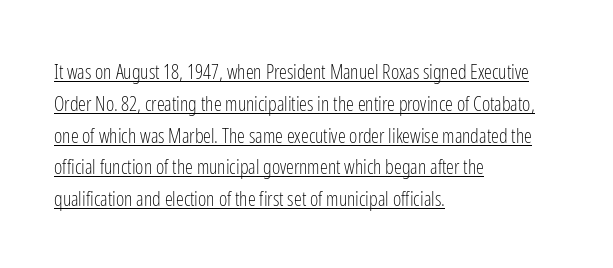
The image shows 20 px text type, upright; set left-aligned, normal line spacing (1.59x), normal letter spacing, underlined.
